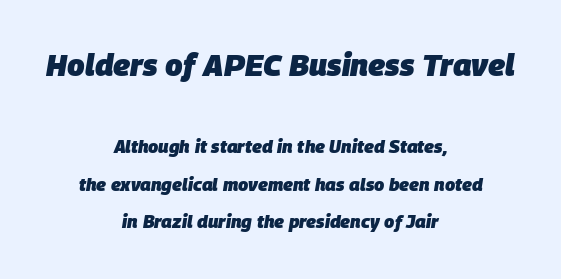
Q: Is the text bold? A: Yes.
Q: Is the text italic (slanted)? A: Yes, it leans right by about 9 degrees.
Q: Is the text underlined? A: No.
Q: How is the paragraph aligned? A: Centered.
Q: Is the spacing between letters normal or unusually wide? A: Normal.
Q: Is the spacing between lines tight, normal or loose? A: Loose.
Q: Which block of text is set in a larger size, the first (top) or the second (bottom)? A: The first (top) one.
Q: Width (condensed, normal, or wide)? A: Normal.
Q: Stroke contrast? A: Low.
Q: x-height? A: Large.
Q: Monospaced? A: No.
